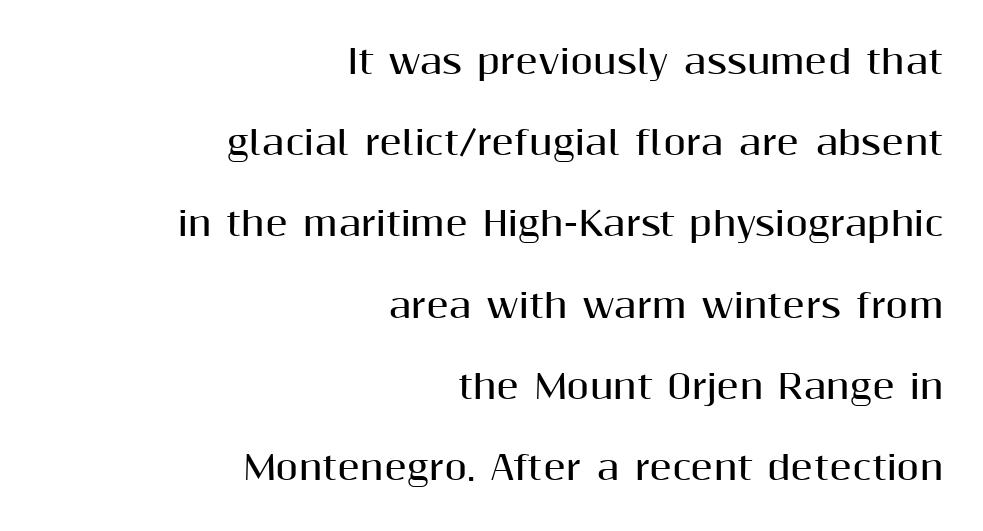
The image shows 33 px bold sans-serif type, upright; set right-aligned, loose line spacing (2.46x), normal letter spacing, not underlined; medium stroke contrast and a medium x-height.
